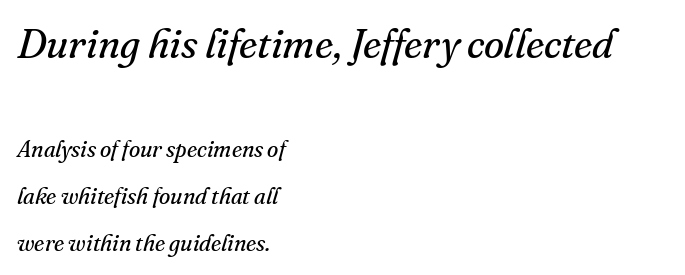
Q: Is the text bold? A: No.
Q: Is the text italic (slanted)? A: Yes, it leans right by about 16 degrees.
Q: Is the typeface a serif or a sans-serif typeface? A: Serif.
Q: Is the text underlined? A: No.
Q: How is the paragraph aligned? A: Left-aligned.
Q: Is the spacing between letters normal or unusually wide? A: Normal.
Q: Is the spacing between lines tight, normal or loose? A: Loose.
Q: Which block of text is set in a larger size, the first (top) or the second (bottom)? A: The first (top) one.
Q: Width (condensed, normal, or wide)? A: Normal.
Q: Stroke contrast? A: Medium.
Q: x-height? A: Small.
Q: Monospaced? A: No.
